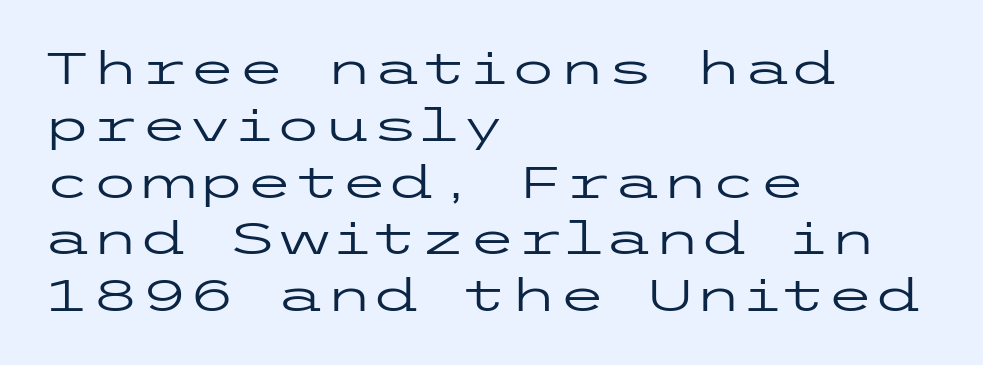
Glyph-to-glyph distance matches everyday printed text. In terms of posture, this sample is upright. Horizontally, the lines are justified to the leading edge only. The line-height multiplier appears to be the usual default.
